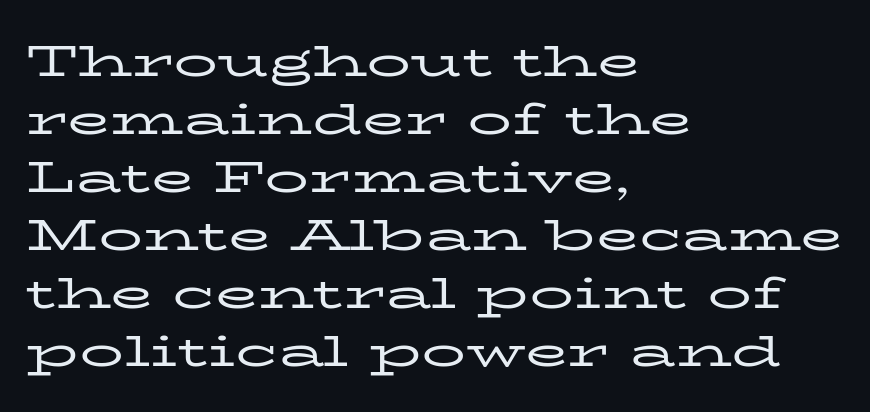
The image shows 44 px regular-weight, wide serif type, upright; set left-aligned, normal line spacing (1.32x), normal letter spacing, not underlined; low stroke contrast and a medium x-height.
